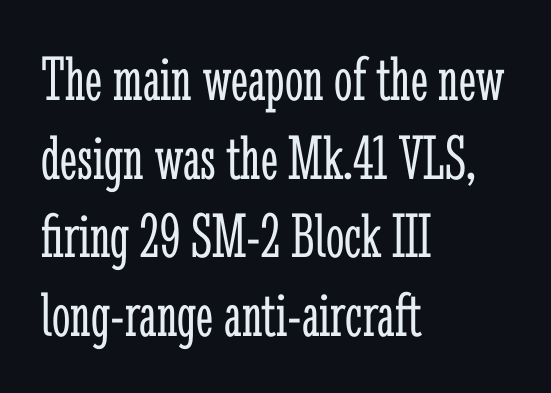
{"serif": "yes", "italic": "no", "bold": "no", "weight": "light", "width": "condensed", "stroke_contrast": "low", "x_height": "medium", "monospaced": "no", "underline": "no", "align": "left", "line_spacing_ratio": 1.21, "letter_spacing": "normal", "letter_spacing_em": 0.0, "glyph_px": 65}
